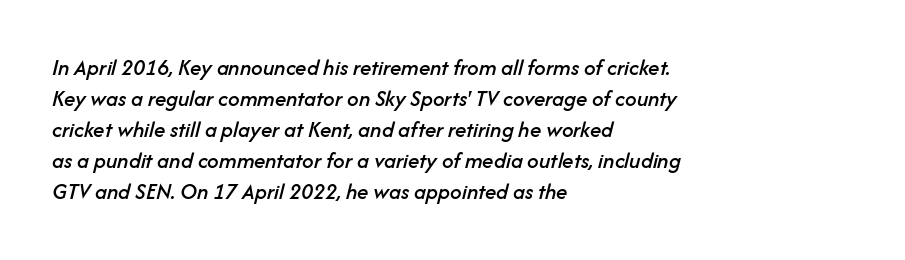
Q: Is the text italic (slanted)? A: Yes, it leans right by about 14 degrees.
Q: Is the text underlined? A: No.
Q: How is the paragraph aligned? A: Left-aligned.
Q: Is the spacing between letters normal or unusually wide? A: Normal.
Q: Is the spacing between lines tight, normal or loose? A: Normal.
